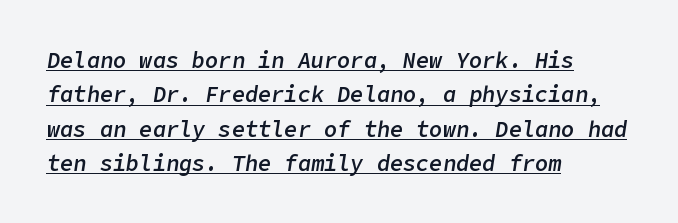
Leading: standard. Short and long lines alike share a common starting point at left. Its strokes are somewhat broadened, the hallmark of semibold type. It's the slanting kind of type. Observe the ordinary spacing: letters are neighbours, not strangers. The typesetter has applied underlining to the passage shown.
